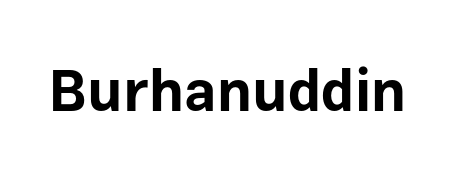
Proportional: the letters do not fall into vertical columns. These lines were composed using upright roman letters. Quick note: underline off. Look at the bottom of the vertical strokes: they stop flat, with no serifs. Look at the stroke-to-counter ratio: heavy, a bold.
